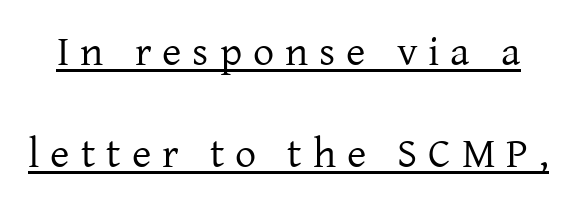
Q: Is the text bold? A: No.
Q: Is the text italic (slanted)? A: No, it is upright.
Q: Is the typeface a serif or a sans-serif typeface? A: Serif.
Q: Is the text underlined? A: Yes.
Q: Is the spacing between letters normal or unusually wide? A: Unusually wide.
Q: Is the spacing between lines tight, normal or loose? A: Loose.
Q: Width (condensed, normal, or wide)? A: Normal.
Q: Stroke contrast? A: Low.
Q: x-height? A: Medium.
Q: Monospaced? A: No.
